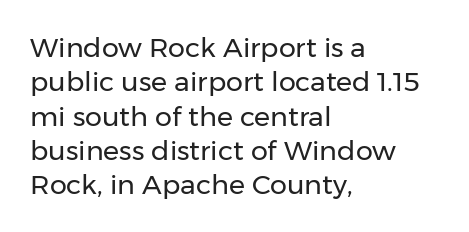
The image shows 27 px text type, upright; set left-aligned, normal line spacing (1.27x), normal letter spacing, not underlined.
